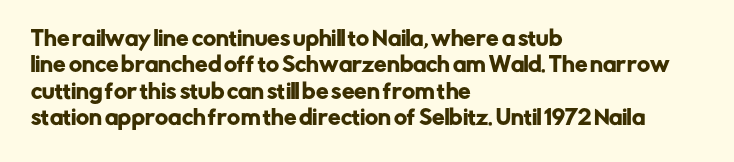
{"italic": "no", "underline": "no", "align": "left", "line_spacing": "normal", "line_spacing_ratio": 1.32, "letter_spacing": "normal", "letter_spacing_em": 0.0, "glyph_px": 20}
